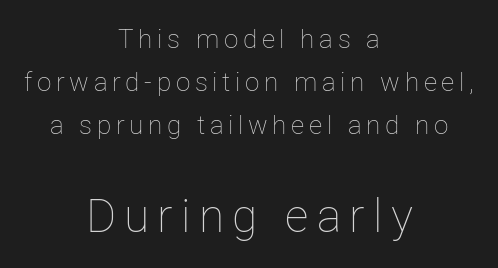
The image shows 46 px thin type, upright; set centered, normal line spacing (1.66x), not underlined; the second (bottom) block is 1.77x larger; low stroke contrast and a medium x-height.
